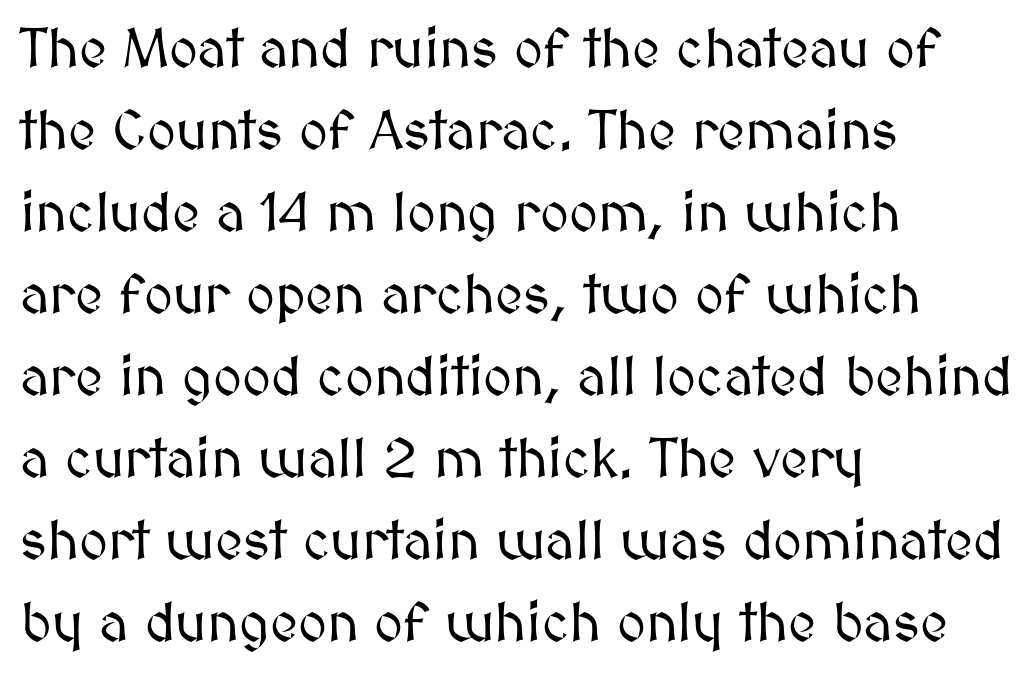
Which margin do the lines hug? The left one — the right edge is uneven. In terms of posture, this sample is upright. The letters sit at their default tracking, neither squeezed nor spread. Each new line begins a customary step beneath the previous one. Here the designer chose a conventional face with non-uniform glyph widths.
